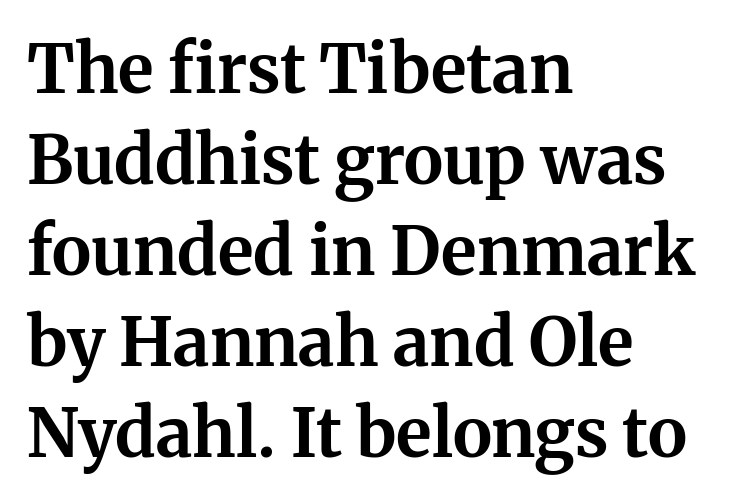
{"serif": "yes", "italic": "no", "bold": "yes", "weight": "bold", "width": "normal", "stroke_contrast": "medium", "x_height": "medium", "monospaced": "no", "underline": "no", "align": "left", "line_spacing": "normal", "line_spacing_ratio": 1.36, "letter_spacing": "normal", "letter_spacing_em": 0.0, "glyph_px": 67}
